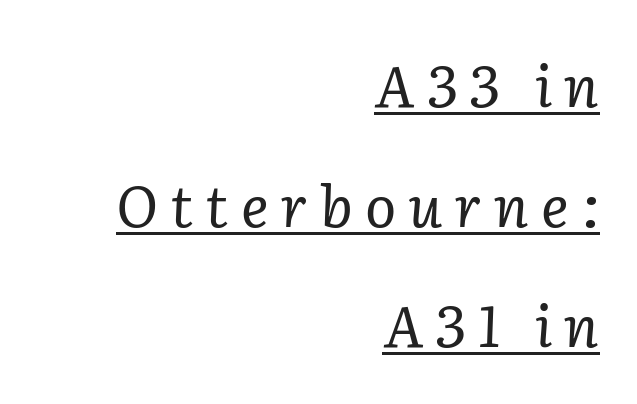
The image shows 58 px regular-weight serif type, italic (leaning right); set right-aligned, loose line spacing (2.07x), unusually wide letter spacing (+0.21 em), underlined; low stroke contrast and a medium x-height.
